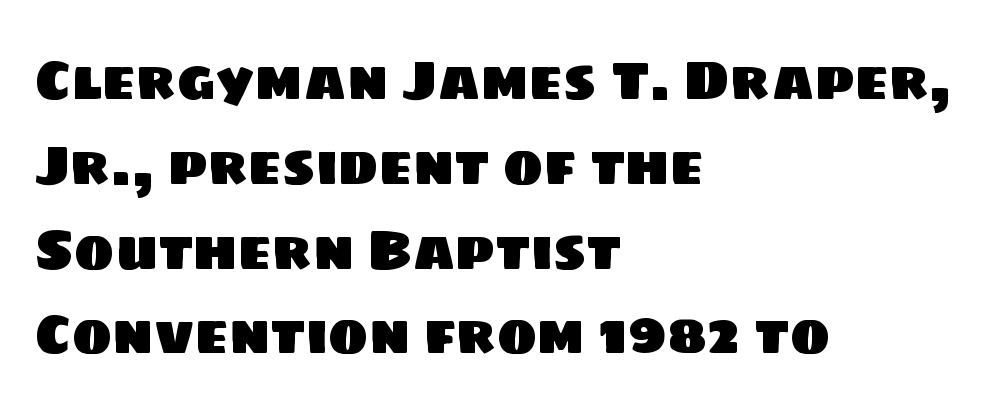
Q: Is the typeface a serif or a sans-serif typeface? A: Sans-serif.
Q: Is the text underlined? A: No.
Q: How is the paragraph aligned? A: Left-aligned.
Q: Is the spacing between letters normal or unusually wide? A: Normal.
Q: Is the spacing between lines tight, normal or loose? A: Normal.
Q: Width (condensed, normal, or wide)? A: Normal.
Q: Stroke contrast? A: Low.
Q: x-height? A: Large.
Q: Monospaced? A: No.
